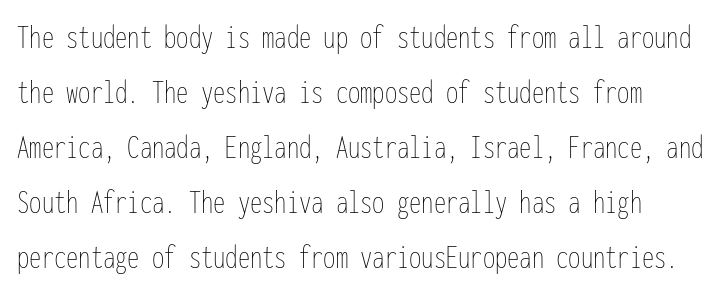
Reading down the column, the eye jumps a familiar distance to each next line. The typesetting does not lean heavy: it is not bold. Each letter, wide or thin by design, is forced into the same width here. Check under the words: just untouched page. The tracking reads as untouched default to a designer's eye. When letters stand straight like this, we call the style roman or upright.
